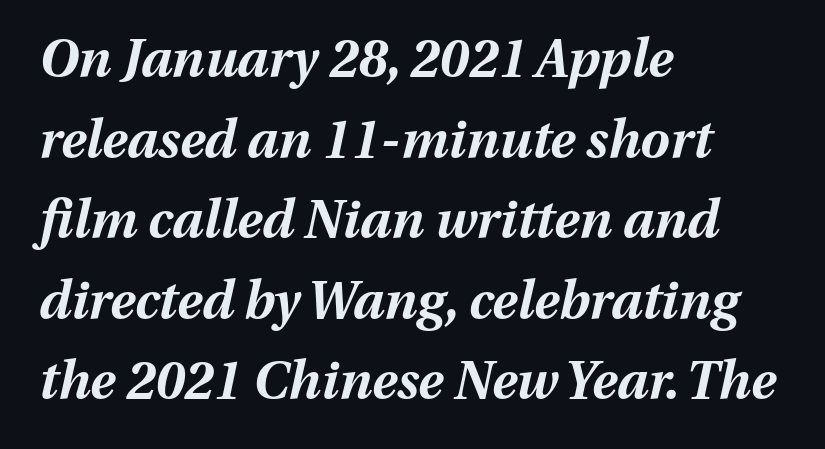
{"italic": "yes", "lean": "right", "slant_degrees": 13, "bold": "yes", "weight": "bold", "width": "normal", "stroke_contrast": "medium", "x_height": "medium", "monospaced": "no", "underline": "no", "align": "left", "line_spacing": "normal", "line_spacing_ratio": 1.55, "letter_spacing": "normal", "letter_spacing_em": 0.0, "glyph_px": 52}
